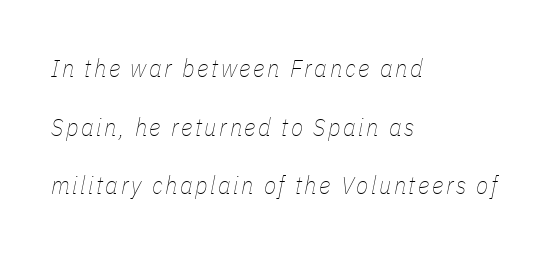
{"italic": "yes", "lean": "right", "slant_degrees": 11, "bold": "no", "underline": "no", "align": "left", "line_spacing": "loose", "line_spacing_ratio": 2.35, "glyph_px": 25}
